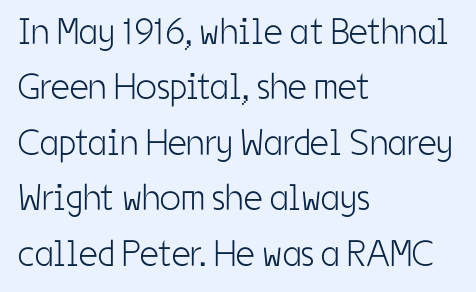
{"serif": "no", "italic": "no", "bold": "no", "weight": "light", "width": "condensed", "stroke_contrast": "low", "x_height": "medium", "monospaced": "no", "underline": "no", "align": "left", "line_spacing": "normal", "line_spacing_ratio": 1.5, "letter_spacing": "normal", "letter_spacing_em": 0.0, "glyph_px": 37}
